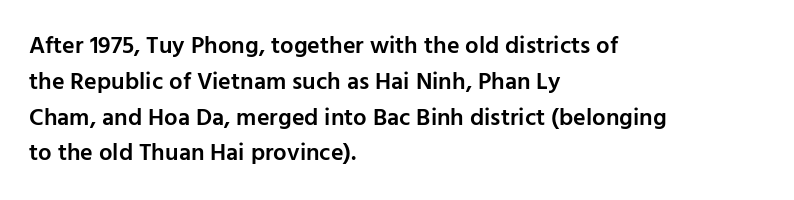
The image shows 24 px text type, upright; set left-aligned, normal line spacing (1.49x), normal letter spacing, not underlined.
